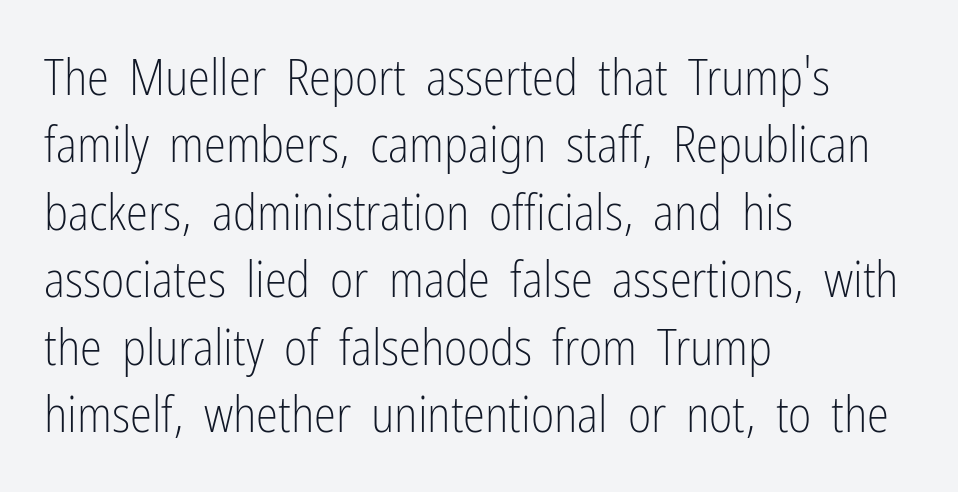
This reads as an unemphasized weight, regular at the heaviest. Between one letter and the next there's only the usual sliver of space. Looks like regular typesetting: each glyph gets only the width it needs. Nobody drew a line under any word here.
